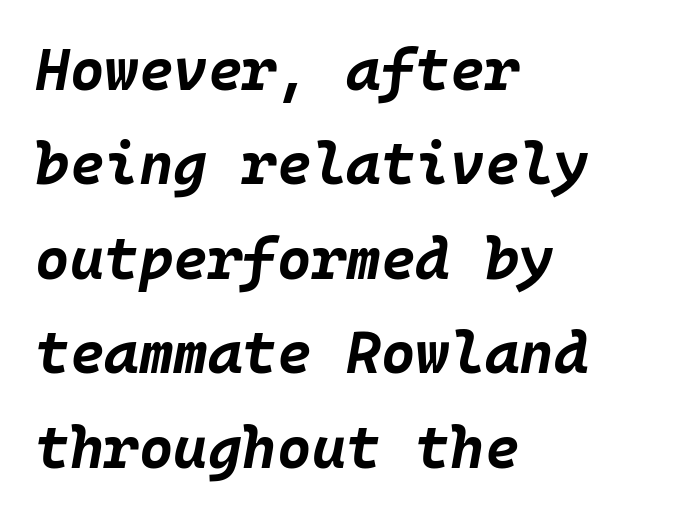
The image shows 59 px bold type, italic (leaning right); set left-aligned, normal line spacing (1.6x), normal letter spacing, not underlined; low stroke contrast and a large x-height.
